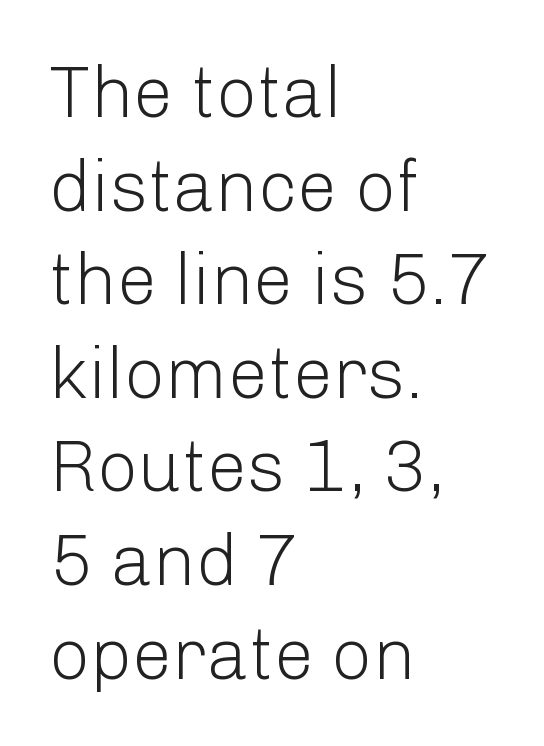
Leading matches the norm, producing a regular column. Here the designer chose a conventional face with non-uniform glyph widths. Only glyphs here, with clear space below each row. Classification — sans serif. Every stem runs plumb, perpendicular to the baseline.
